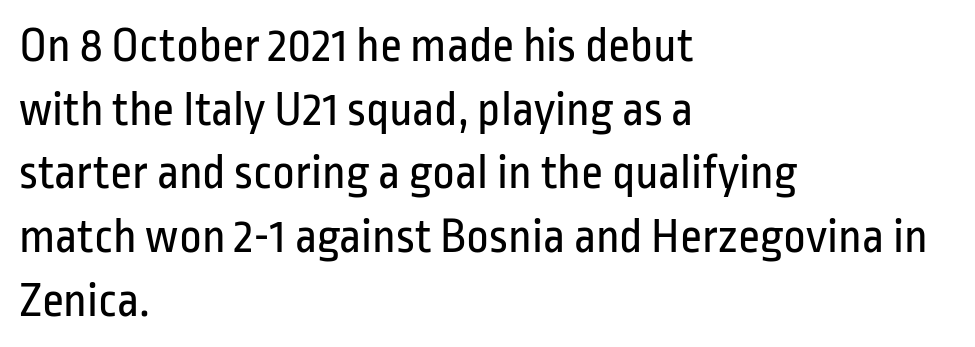
The image shows 49 px regular-weight, condensed sans-serif type, upright; set left-aligned, normal line spacing (1.3x), normal letter spacing, not underlined; low stroke contrast and a medium x-height.
